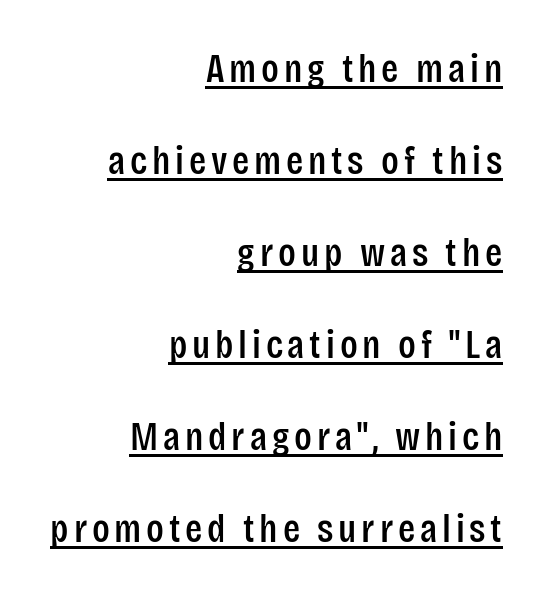
Leading: increased. Proportional: the letters do not fall into vertical columns. Are there feet on the stems? There aren't — it's a sans. The typesetter chose a ragged-left arrangement here. You can see a thin bar hugging the bottom of the glyphs. A roman cut, with each character standing at attention.
